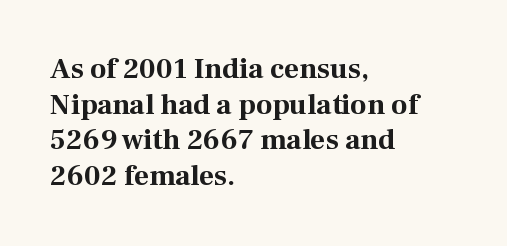
Q: Is the text bold? A: Yes.
Q: Is the text italic (slanted)? A: No, it is upright.
Q: Is the typeface a serif or a sans-serif typeface? A: Serif.
Q: Is the text underlined? A: No.
Q: How is the paragraph aligned? A: Left-aligned.
Q: Is the spacing between letters normal or unusually wide? A: Normal.
Q: Width (condensed, normal, or wide)? A: Normal.
Q: Stroke contrast? A: Medium.
Q: x-height? A: Medium.
Q: Monospaced? A: No.
